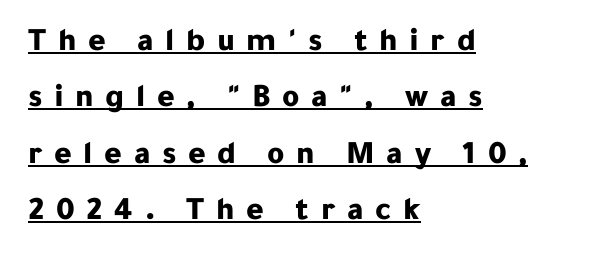
The image shows 33 px bold sans-serif type, upright; set left-aligned, line spacing 1.71x, unusually wide letter spacing (+0.35 em), underlined; low stroke contrast and a medium x-height.
